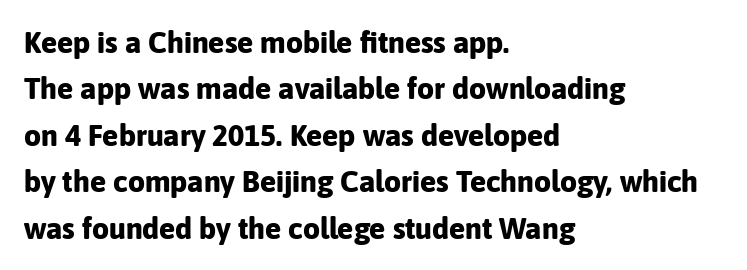
The image shows 30 px bold sans-serif type, upright; set left-aligned, normal line spacing (1.55x), normal letter spacing, not underlined; low stroke contrast and a medium x-height.
